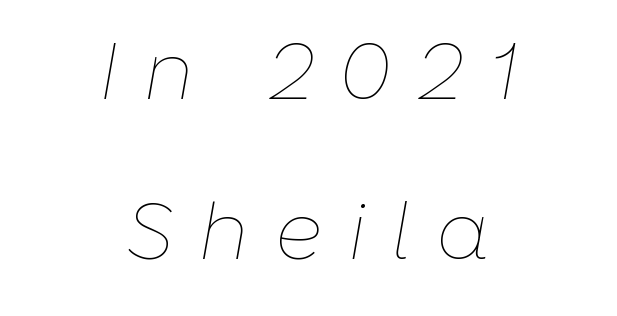
{"italic": "yes", "lean": "right", "slant_degrees": 10, "bold": "no", "weight": "thin", "width": "normal", "stroke_contrast": "low", "x_height": "medium", "monospaced": "no", "underline": "no", "align": "center", "line_spacing": "loose", "line_spacing_ratio": 2.0, "letter_spacing": "wide", "letter_spacing_em": 0.33, "glyph_px": 80}
